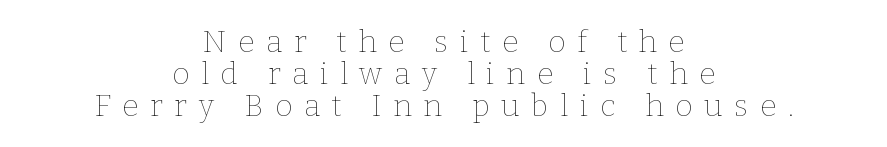
Q: Is the text bold? A: No.
Q: Is the text italic (slanted)? A: No, it is upright.
Q: Is the text underlined? A: No.
Q: How is the paragraph aligned? A: Centered.
Q: Is the spacing between letters normal or unusually wide? A: Unusually wide.
Q: Is the spacing between lines tight, normal or loose? A: Tight.
Q: Width (condensed, normal, or wide)? A: Normal.
Q: Stroke contrast? A: Low.
Q: x-height? A: Medium.
Q: Monospaced? A: No.
